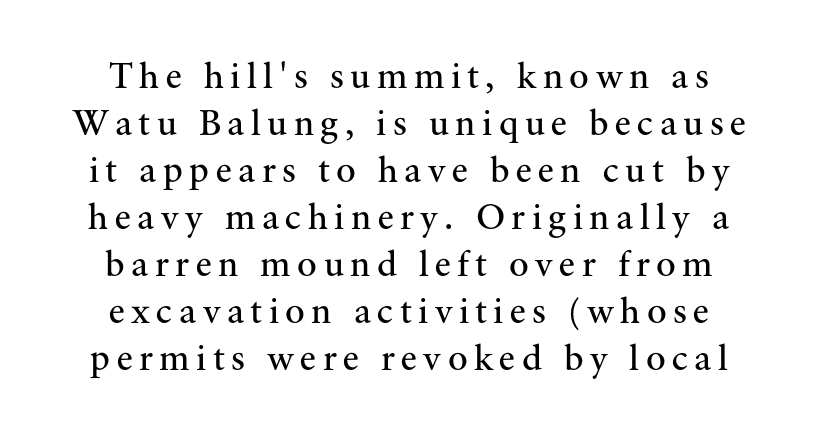
The image shows 37 px regular-weight serif type, upright; set centered, normal line spacing (1.27x), not underlined; medium stroke contrast and a small x-height.
